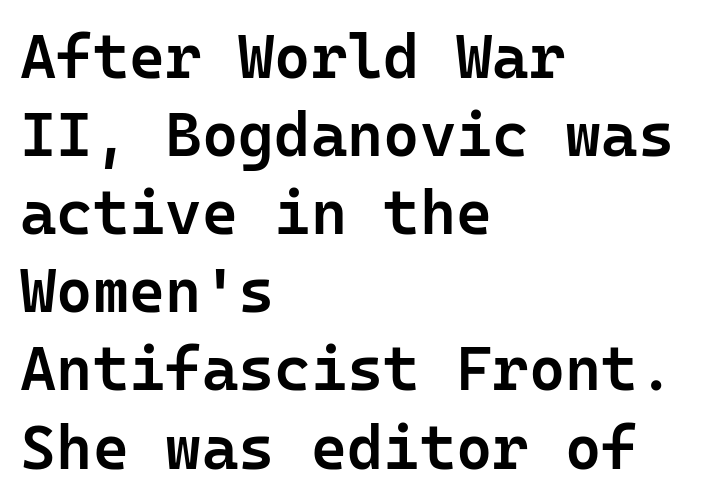
A roman cut, with each character standing at attention. Line beginnings align vertically; line endings do not. Spacing verdict: monospaced, one width for all characters. Has an underline been added? It has not. Strokes here are thickened, but only to semibold level. This sample uses a sans-serif face.
